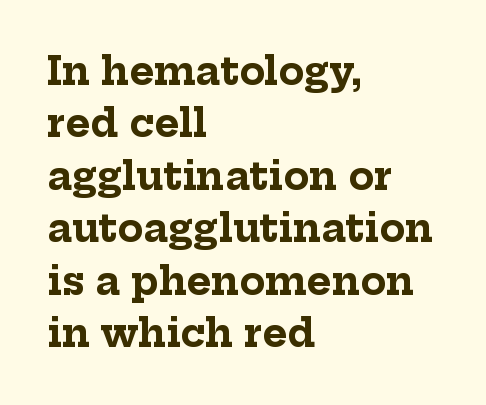
Q: Is the text bold? A: Yes.
Q: Is the text italic (slanted)? A: No, it is upright.
Q: Is the typeface a serif or a sans-serif typeface? A: Serif.
Q: Is the text underlined? A: No.
Q: How is the paragraph aligned? A: Left-aligned.
Q: Is the spacing between letters normal or unusually wide? A: Normal.
Q: Is the spacing between lines tight, normal or loose? A: Normal.
Q: Width (condensed, normal, or wide)? A: Normal.
Q: Stroke contrast? A: Low.
Q: x-height? A: Medium.
Q: Monospaced? A: No.
